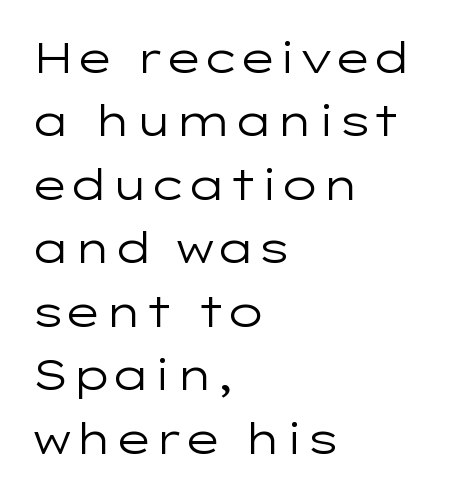
Character widths vary here, with narrow letters taking less room than wide ones. Stroke mass is kept to a normal reading level or below. Italic: no, the glyphs are upright roman. The passage is arranged the way most books set body copy — flush left. Descenders are the only things crossing below the line. Short note: letters normally spaced.
